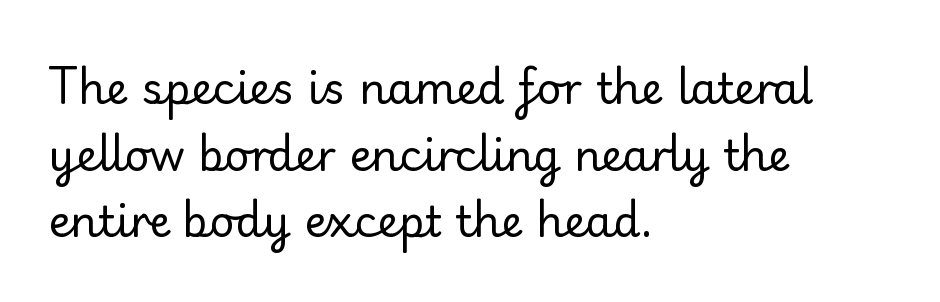
Q: Is the text bold? A: No.
Q: Is the text italic (slanted)? A: No, it is upright.
Q: Is the typeface a serif or a sans-serif typeface? A: Sans-serif.
Q: Is the text underlined? A: No.
Q: How is the paragraph aligned? A: Left-aligned.
Q: Is the spacing between letters normal or unusually wide? A: Normal.
Q: Is the spacing between lines tight, normal or loose? A: Normal.
Q: Width (condensed, normal, or wide)? A: Normal.
Q: Stroke contrast? A: Low.
Q: x-height? A: Small.
Q: Monospaced? A: No.
